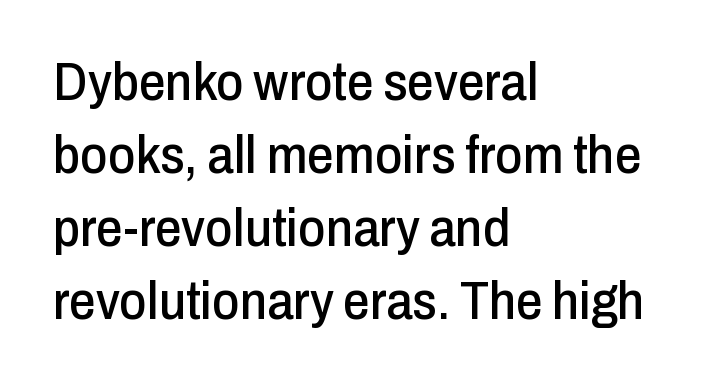
Q: Is the text italic (slanted)? A: No, it is upright.
Q: Is the typeface a serif or a sans-serif typeface? A: Sans-serif.
Q: Is the text underlined? A: No.
Q: How is the paragraph aligned? A: Left-aligned.
Q: Is the spacing between letters normal or unusually wide? A: Normal.
Q: Is the spacing between lines tight, normal or loose? A: Normal.
Q: Width (condensed, normal, or wide)? A: Condensed.
Q: Stroke contrast? A: Low.
Q: x-height? A: Medium.
Q: Monospaced? A: No.
